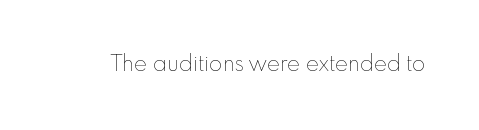
{"italic": "no", "bold": "no", "underline": "no", "letter_spacing": "normal", "letter_spacing_em": 0.0, "glyph_px": 22}
